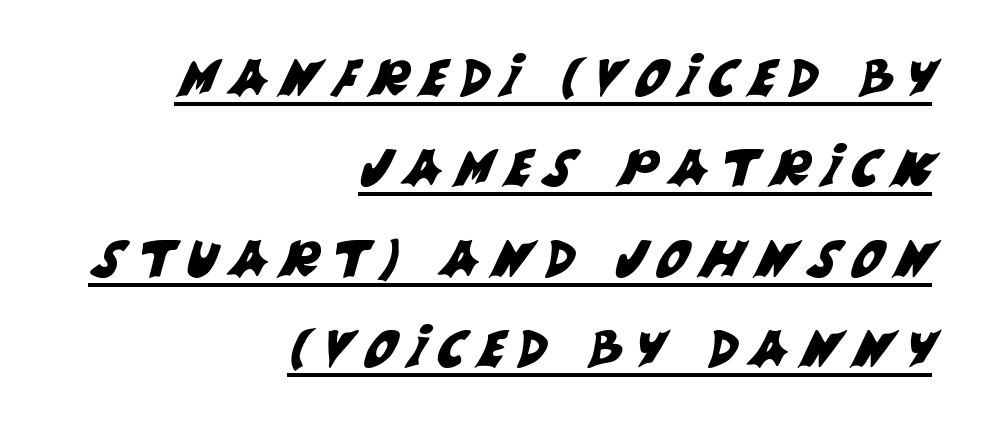
You could only call the tracking loose — the letters float apart. You could not count columns in this text — the font is proportionally spaced. Every word sits above its own underline. Layout note: lines flush right. Serif or sans? Sans — the stroke terminals are bare.
